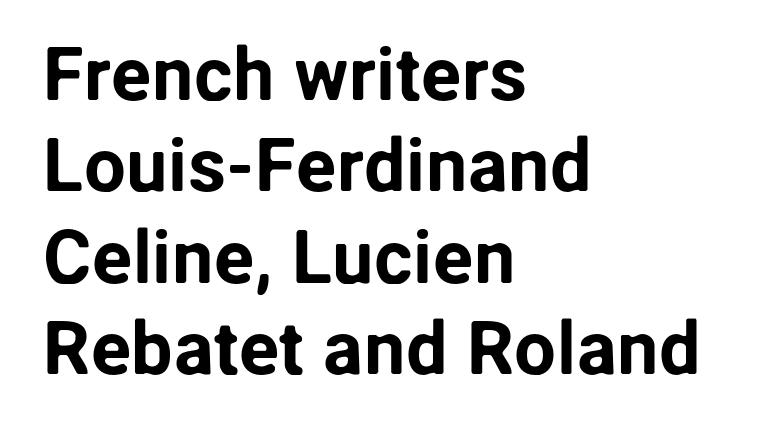
The image shows 75 px sans-serif type, upright; set left-aligned, line spacing 1.22x, normal letter spacing, not underlined; low stroke contrast and a medium x-height.
